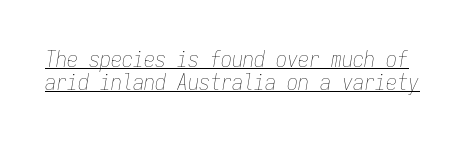
The image shows 22 px text type, italic (leaning right); set tight line spacing (1.04x), normal letter spacing, underlined.
